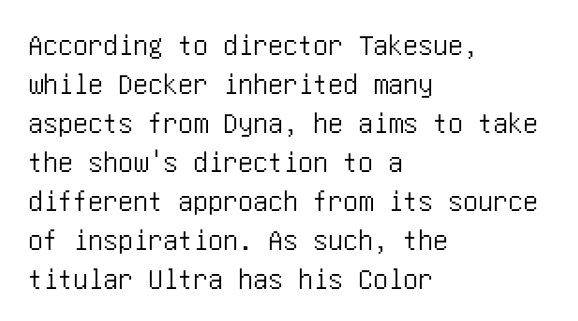
The image shows 30 px condensed sans-serif type, upright; set left-aligned, normal line spacing (1.3x), normal letter spacing, not underlined; low stroke contrast and a large x-height.
